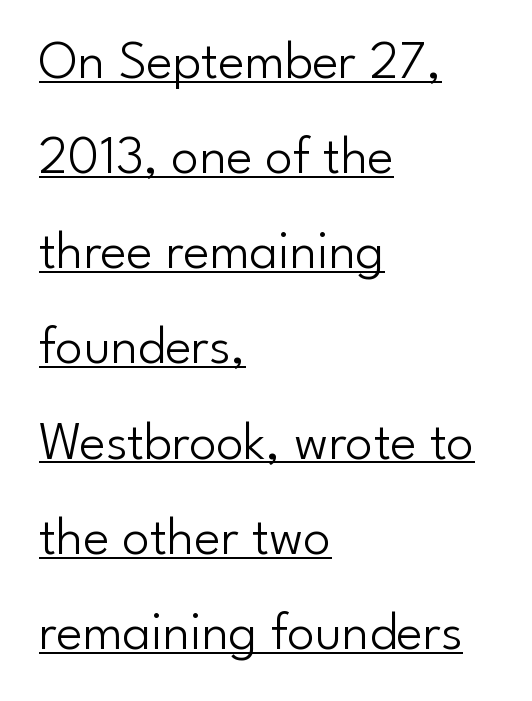
The image shows 55 px light sans-serif type, upright; set left-aligned, line spacing 1.73x, normal letter spacing, underlined; low stroke contrast and a small x-height.
